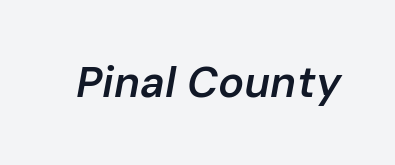
{"italic": "yes", "lean": "right", "slant_degrees": 10, "bold": "semi", "weight": "semibold", "width": "normal", "stroke_contrast": "low", "x_height": "medium", "monospaced": "no", "underline": "no", "letter_spacing": "normal", "letter_spacing_em": 0.0, "glyph_px": 43}
